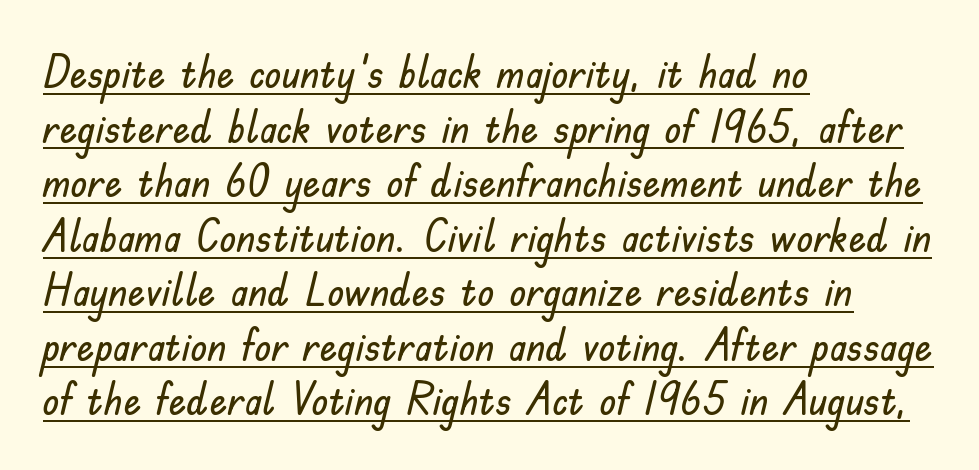
These lines are composed in type without serifs. There is no visible air inserted between adjacent glyphs. Compared with undecorated copy, this sample adds a rule below the words.
